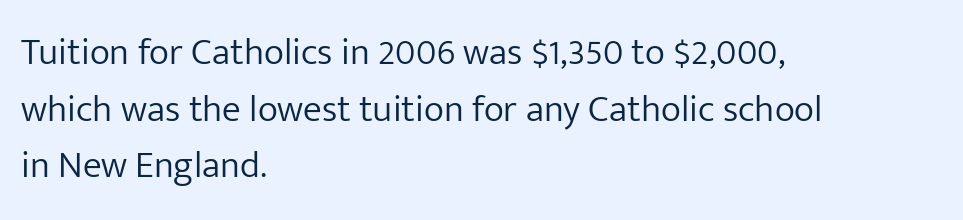
The image shows 38 px light sans-serif type, upright; set left-aligned, normal line spacing (1.49x), normal letter spacing, not underlined; low stroke contrast and a medium x-height.
